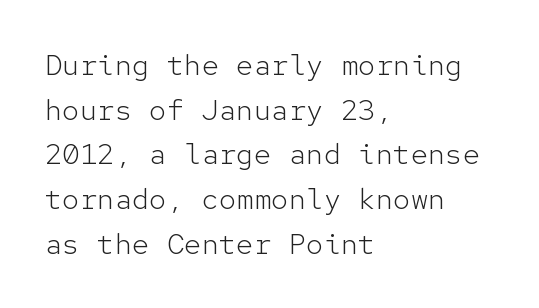
{"serif": "no", "italic": "no", "bold": "no", "weight": "light", "width": "normal", "stroke_contrast": "low", "x_height": "medium", "monospaced": "yes", "underline": "no", "align": "left", "line_spacing": "normal", "line_spacing_ratio": 1.54, "letter_spacing": "normal", "letter_spacing_em": 0.0, "glyph_px": 29}
